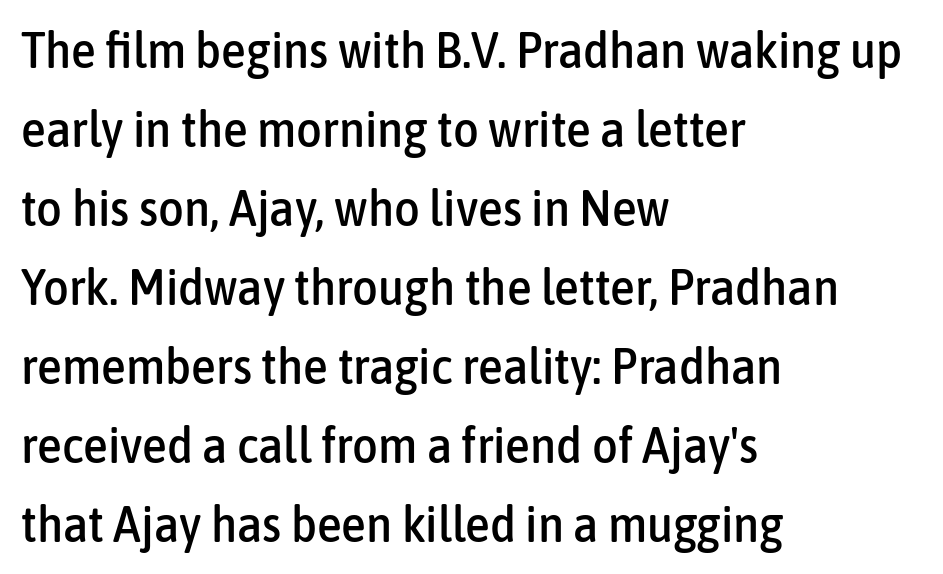
The line-height multiplier appears to be the usual default. Posture: vertical. Nothing sits at the stroke ends, so this counts as sans-serif. The letterforms sit shoulder to shoulder at normal distance.
